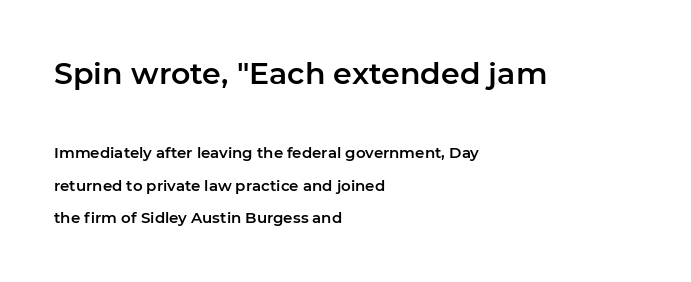
{"serif": "no", "italic": "no", "width": "normal", "stroke_contrast": "low", "x_height": "medium", "monospaced": "no", "underline": "no", "align": "left", "line_spacing": "loose", "line_spacing_ratio": 2.17, "letter_spacing": "normal", "letter_spacing_em": 0.0, "larger_block": "first", "size_ratio": 2.0, "glyph_px": 30}
